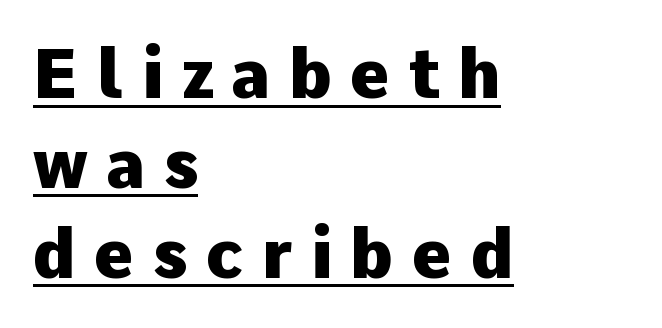
The image shows 68 px heavy sans-serif type, upright; set left-aligned, normal line spacing (1.32x), unusually wide letter spacing (+0.27 em), underlined; low stroke contrast and a medium x-height.
